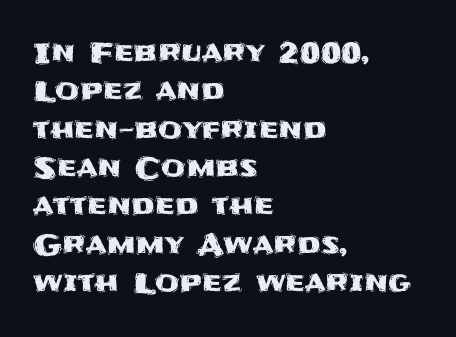
Q: Is the text italic (slanted)? A: No, it is upright.
Q: Is the typeface a serif or a sans-serif typeface? A: Sans-serif.
Q: Is the text underlined? A: No.
Q: How is the paragraph aligned? A: Left-aligned.
Q: Is the spacing between letters normal or unusually wide? A: Normal.
Q: Is the spacing between lines tight, normal or loose? A: Normal.
Q: Width (condensed, normal, or wide)? A: Normal.
Q: Stroke contrast? A: Medium.
Q: x-height? A: Large.
Q: Monospaced? A: No.
